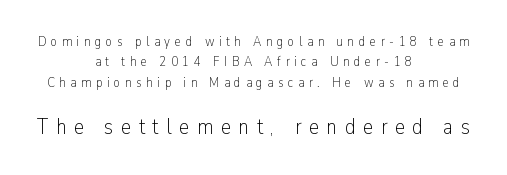
The tracking jumps out immediately: characters are airy and widely separated. Between these two stacked blocks, the lower one wins on size. Quick note: not italic, upright. Bold? No — there's no thickening of the strokes. These lines sit exactly where default settings would place them.
